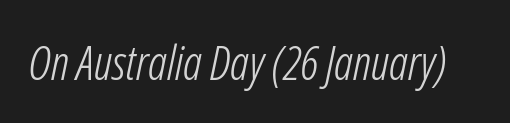
The letters look calm and open, with moderate or lighter stems. Quick note: italic. Is the letter spacing exaggerated? No — it looks like the ordinary default. Each letter keeps its own natural width here, so spacing adapts to shape. Check under the words: just untouched page.
